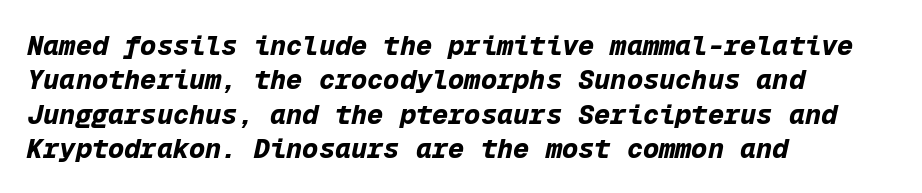
{"italic": "yes", "lean": "right", "slant_degrees": 12, "bold": "yes", "underline": "no", "align": "left", "line_spacing": "normal", "line_spacing_ratio": 1.27, "letter_spacing": "normal", "letter_spacing_em": 0.0, "glyph_px": 27}
